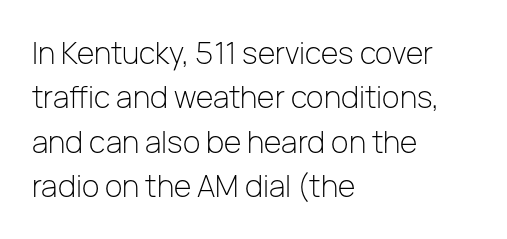
Check where the strokes stop: nothing finishes them off — pure sans. The rag falls on the right side of this text block. Posture: straight, roman, zero tilt. Bold? No — there's no thickening of the strokes. Each letter keeps its own natural width here, so spacing adapts to shape.
